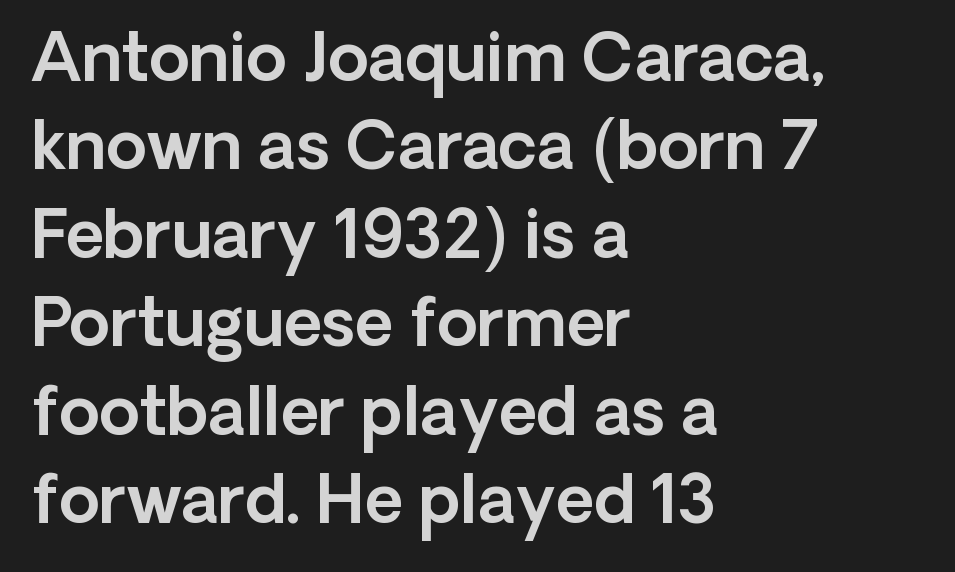
{"serif": "no", "italic": "no", "width": "normal", "x_height": "medium", "monospaced": "no", "underline": "no", "align": "left", "line_spacing": "normal", "line_spacing_ratio": 1.34, "letter_spacing": "normal", "letter_spacing_em": 0.0, "glyph_px": 66}
